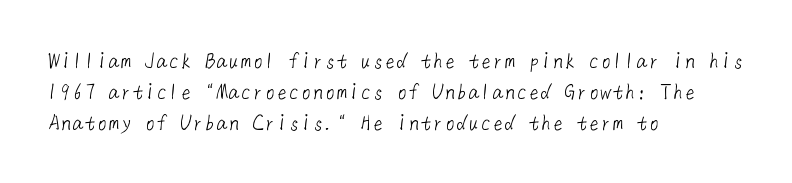
{"bold": "no", "underline": "no", "align": "left", "line_spacing": "normal", "line_spacing_ratio": 1.29, "letter_spacing": "normal", "letter_spacing_em": 0.0, "glyph_px": 24}
